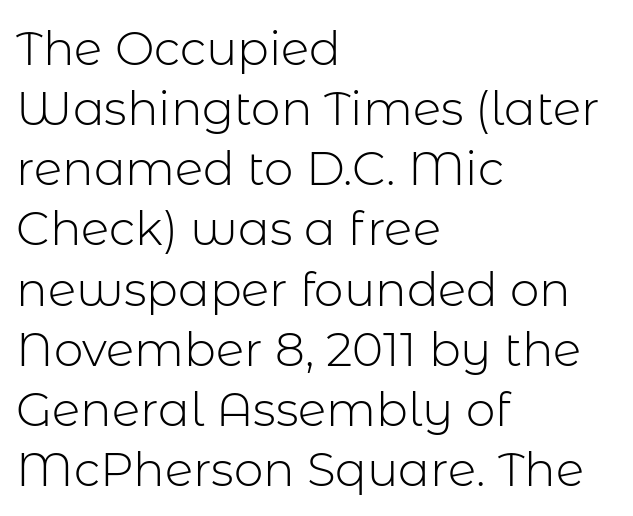
{"serif": "no", "italic": "no", "bold": "no", "weight": "light", "width": "normal", "stroke_contrast": "low", "x_height": "medium", "monospaced": "no", "underline": "no", "align": "left", "line_spacing": "normal", "line_spacing_ratio": 1.28, "letter_spacing": "normal", "letter_spacing_em": 0.0, "glyph_px": 47}
